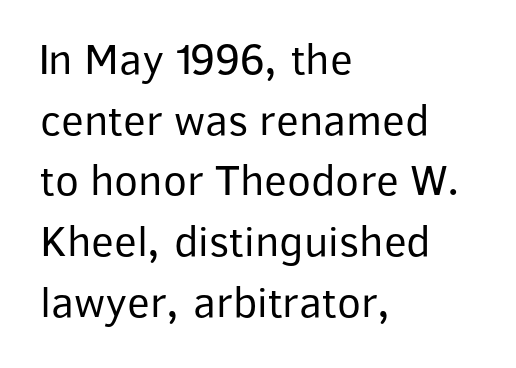
Q: Is the text bold? A: No.
Q: Is the text italic (slanted)? A: No, it is upright.
Q: Is the typeface a serif or a sans-serif typeface? A: Sans-serif.
Q: Is the text underlined? A: No.
Q: How is the paragraph aligned? A: Left-aligned.
Q: Is the spacing between letters normal or unusually wide? A: Normal.
Q: Is the spacing between lines tight, normal or loose? A: Normal.
Q: Width (condensed, normal, or wide)? A: Normal.
Q: Stroke contrast? A: Low.
Q: x-height? A: Medium.
Q: Monospaced? A: No.
